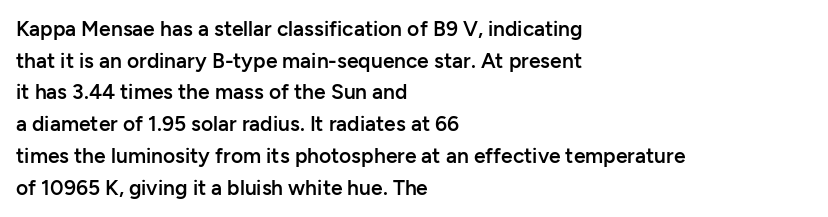
Italic? Not at all — the glyphs are vertical. A typesetter would call this zero additional tracking. The typesetting leans somewhat heavy: a semibold. The string is rendered with underlining switched off. The setting favours the left margin, as ordinary paragraphs usually do.
